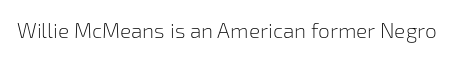
{"italic": "no", "bold": "no", "underline": "no", "letter_spacing": "normal", "letter_spacing_em": 0.0, "glyph_px": 21}
